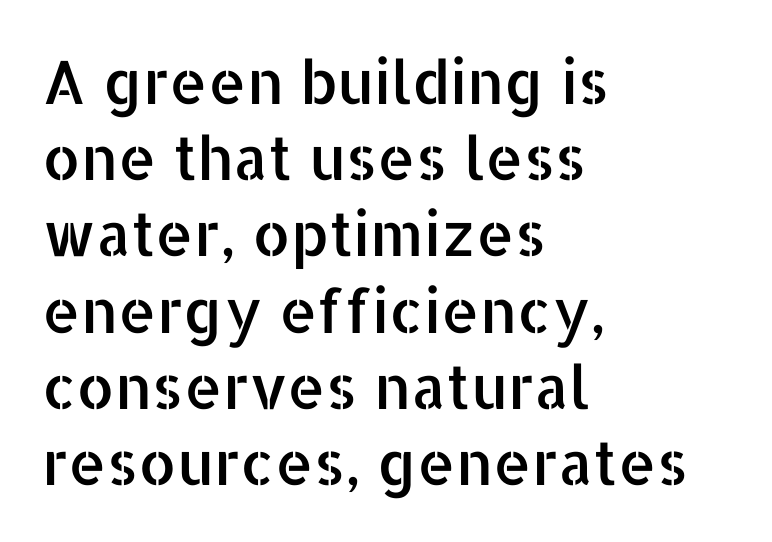
{"serif": "no", "italic": "no", "width": "normal", "stroke_contrast": "low", "x_height": "medium", "monospaced": "no", "underline": "no", "align": "left", "line_spacing": "normal", "line_spacing_ratio": 1.27, "letter_spacing": "normal", "letter_spacing_em": 0.0, "glyph_px": 60}
